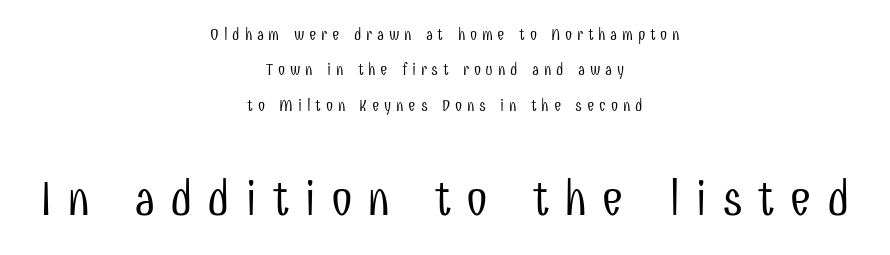
Q: Is the text bold? A: No.
Q: Is the text italic (slanted)? A: No, it is upright.
Q: Is the typeface a serif or a sans-serif typeface? A: Sans-serif.
Q: Is the text underlined? A: No.
Q: How is the paragraph aligned? A: Centered.
Q: Is the spacing between letters normal or unusually wide? A: Unusually wide.
Q: Is the spacing between lines tight, normal or loose? A: Loose.
Q: Which block of text is set in a larger size, the first (top) or the second (bottom)? A: The second (bottom) one.
Q: Width (condensed, normal, or wide)? A: Condensed.
Q: Stroke contrast? A: Low.
Q: x-height? A: Medium.
Q: Monospaced? A: No.
